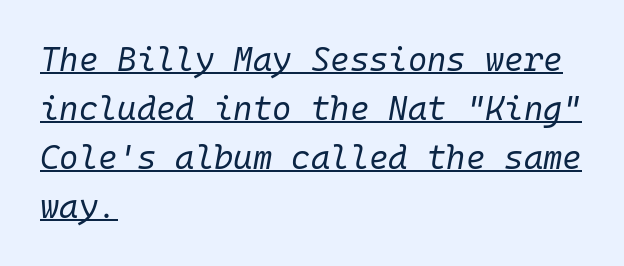
Q: Is the text bold? A: No.
Q: Is the text italic (slanted)? A: Yes, it leans right by about 10 degrees.
Q: Is the text underlined? A: Yes.
Q: How is the paragraph aligned? A: Left-aligned.
Q: Is the spacing between letters normal or unusually wide? A: Normal.
Q: Is the spacing between lines tight, normal or loose? A: Normal.
Q: Width (condensed, normal, or wide)? A: Normal.
Q: Stroke contrast? A: Low.
Q: x-height? A: Medium.
Q: Monospaced? A: Yes.
